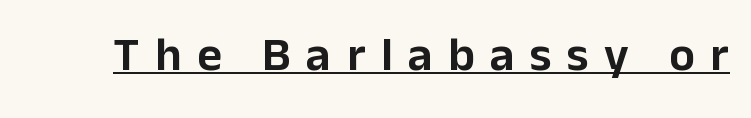
{"serif": "no", "italic": "no", "width": "normal", "stroke_contrast": "low", "x_height": "medium", "monospaced": "no", "underline": "yes", "letter_spacing": "wide", "letter_spacing_em": 0.32, "glyph_px": 48}
